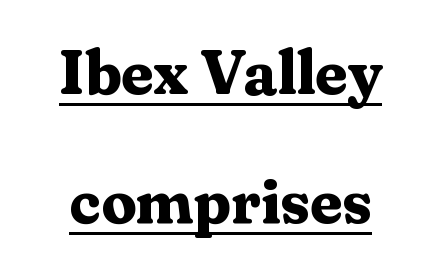
{"serif": "yes", "italic": "no", "bold": "yes", "weight": "bold", "width": "normal", "stroke_contrast": "medium", "x_height": "medium", "monospaced": "no", "underline": "yes", "line_spacing": "loose", "line_spacing_ratio": 2.05, "letter_spacing": "normal", "letter_spacing_em": 0.0, "glyph_px": 63}
